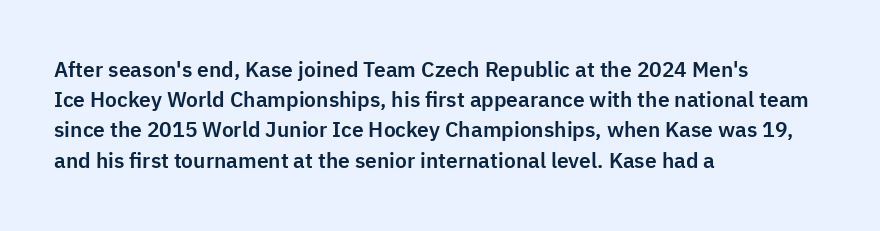
Q: Is the text italic (slanted)? A: No, it is upright.
Q: Is the text underlined? A: No.
Q: How is the paragraph aligned? A: Left-aligned.
Q: Is the spacing between letters normal or unusually wide? A: Normal.
Q: Is the spacing between lines tight, normal or loose? A: Normal.
